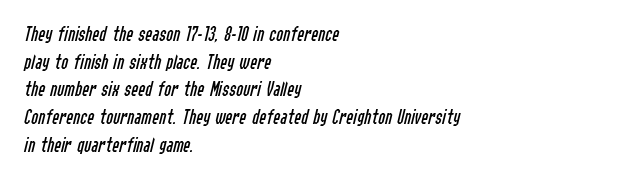
Q: Is the text bold? A: No.
Q: Is the text italic (slanted)? A: Yes, it leans right by about 14 degrees.
Q: Is the text underlined? A: No.
Q: How is the paragraph aligned? A: Left-aligned.
Q: Is the spacing between letters normal or unusually wide? A: Normal.
Q: Is the spacing between lines tight, normal or loose? A: Normal.
